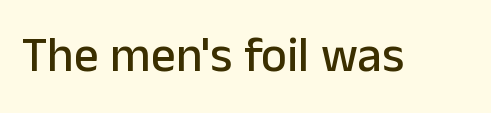
The image shows 49 px sans-serif type, upright; set normal letter spacing, not underlined; low stroke contrast and a medium x-height.
